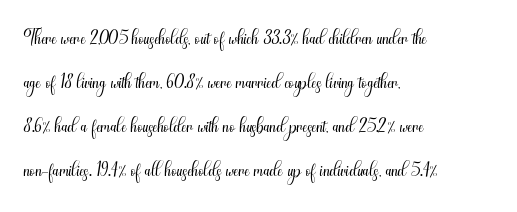
{"serif": "no", "bold": "no", "weight": "light", "width": "condensed", "stroke_contrast": "medium", "x_height": "small", "monospaced": "no", "underline": "no", "align": "left", "line_spacing": "normal", "line_spacing_ratio": 1.47, "letter_spacing": "normal", "letter_spacing_em": 0.0, "glyph_px": 30}
